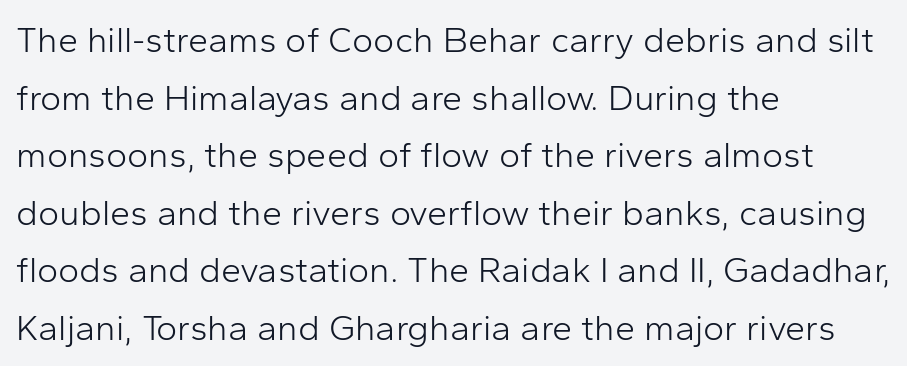
Q: Is the text bold? A: No.
Q: Is the text italic (slanted)? A: No, it is upright.
Q: Is the typeface a serif or a sans-serif typeface? A: Sans-serif.
Q: Is the text underlined? A: No.
Q: How is the paragraph aligned? A: Left-aligned.
Q: Is the spacing between letters normal or unusually wide? A: Normal.
Q: Is the spacing between lines tight, normal or loose? A: Normal.
Q: Width (condensed, normal, or wide)? A: Normal.
Q: Stroke contrast? A: Low.
Q: x-height? A: Medium.
Q: Monospaced? A: No.
